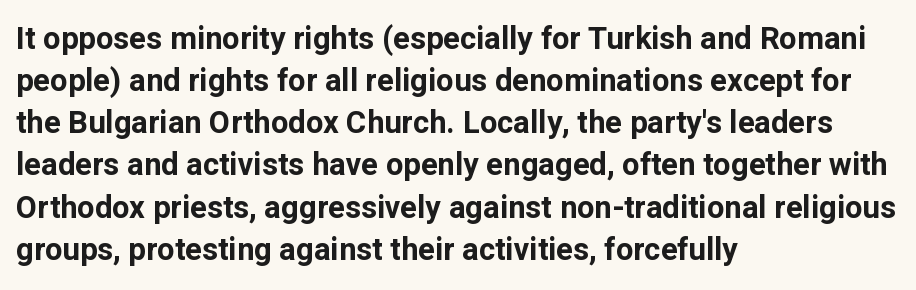
You can tell it's not italic because the verticals are truly vertical. The rows are spaced the way most documents space them. The type is set solid horizontally, with unmodified tracking. Clear beneath every line of the passage.
